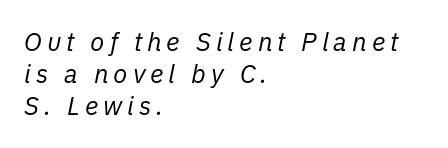
{"italic": "yes", "lean": "right", "slant_degrees": 11, "bold": "no", "underline": "no", "align": "left", "line_spacing_ratio": 1.24, "glyph_px": 26}
